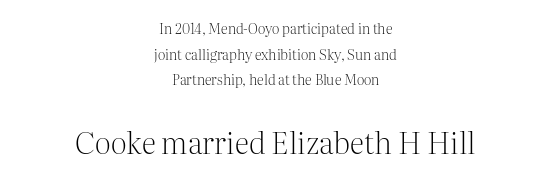
Q: Is the text bold? A: No.
Q: Is the text italic (slanted)? A: No, it is upright.
Q: Is the typeface a serif or a sans-serif typeface? A: Serif.
Q: Is the text underlined? A: No.
Q: How is the paragraph aligned? A: Centered.
Q: Is the spacing between letters normal or unusually wide? A: Normal.
Q: Which block of text is set in a larger size, the first (top) or the second (bottom)? A: The second (bottom) one.
Q: Width (condensed, normal, or wide)? A: Normal.
Q: Stroke contrast? A: Medium.
Q: x-height? A: Medium.
Q: Monospaced? A: No.
